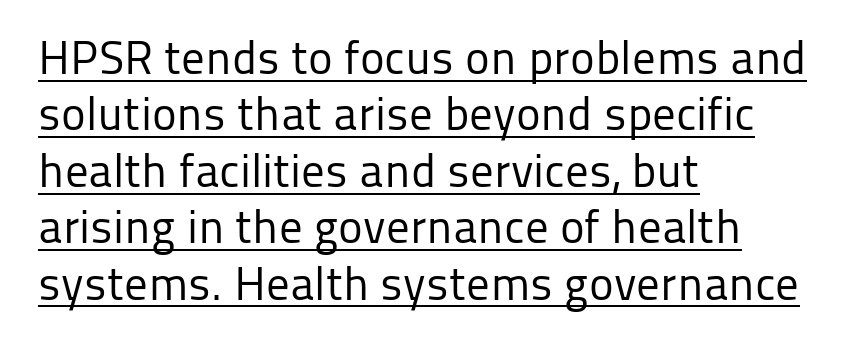
Q: Is the text bold? A: No.
Q: Is the text italic (slanted)? A: No, it is upright.
Q: Is the typeface a serif or a sans-serif typeface? A: Sans-serif.
Q: Is the text underlined? A: Yes.
Q: How is the paragraph aligned? A: Left-aligned.
Q: Is the spacing between letters normal or unusually wide? A: Normal.
Q: Width (condensed, normal, or wide)? A: Normal.
Q: Stroke contrast? A: Low.
Q: x-height? A: Medium.
Q: Monospaced? A: No.
